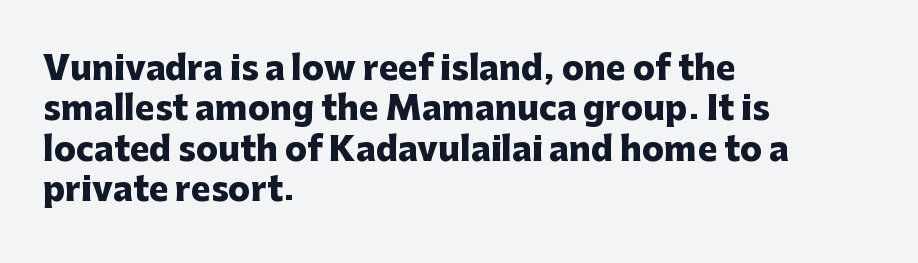
The image shows 33 px heavy sans-serif type, upright; set left-aligned, line spacing 1.22x, normal letter spacing, not underlined; low stroke contrast and a medium x-height.
